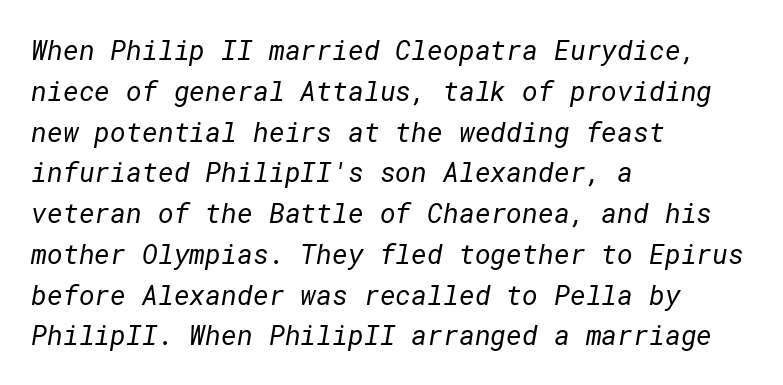
Q: Is the text bold? A: No.
Q: Is the text underlined? A: No.
Q: How is the paragraph aligned? A: Left-aligned.
Q: Is the spacing between letters normal or unusually wide? A: Normal.
Q: Is the spacing between lines tight, normal or loose? A: Normal.
